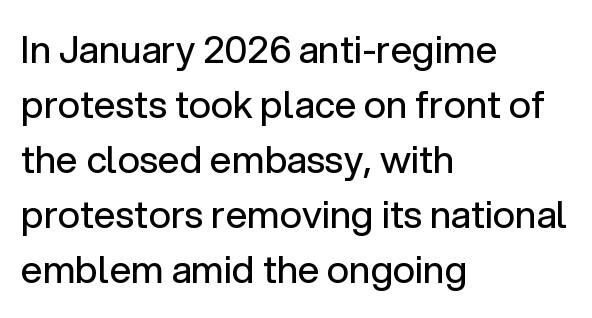
Q: Is the text bold? A: No.
Q: Is the text italic (slanted)? A: No, it is upright.
Q: Is the typeface a serif or a sans-serif typeface? A: Sans-serif.
Q: Is the text underlined? A: No.
Q: How is the paragraph aligned? A: Left-aligned.
Q: Is the spacing between letters normal or unusually wide? A: Normal.
Q: Is the spacing between lines tight, normal or loose? A: Normal.
Q: Width (condensed, normal, or wide)? A: Normal.
Q: Stroke contrast? A: Low.
Q: x-height? A: Medium.
Q: Monospaced? A: No.
